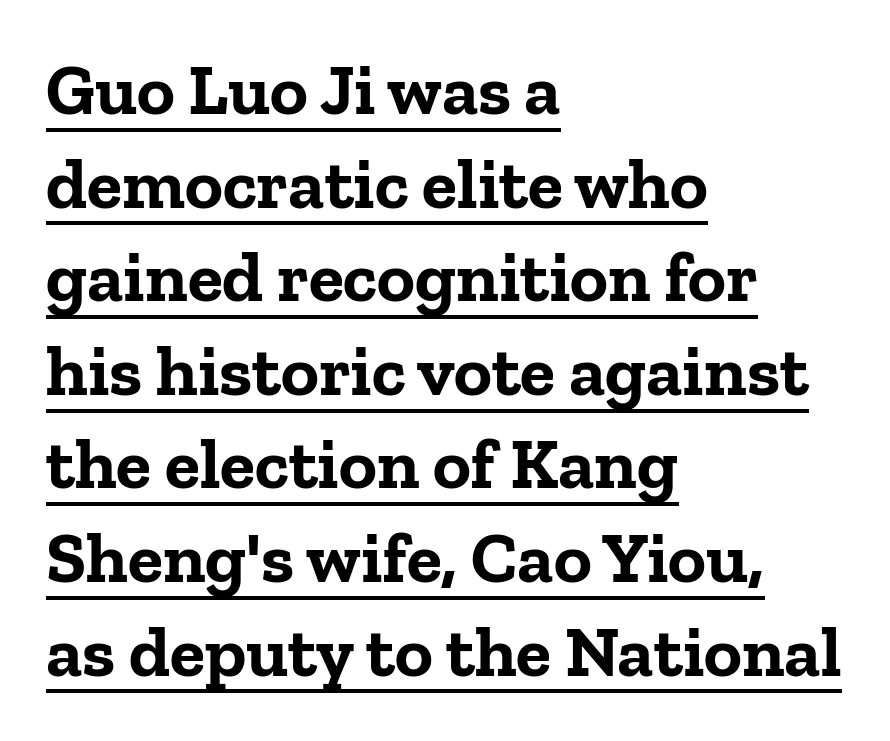
The image shows 72 px bold serif type, upright; set left-aligned, normal line spacing (1.3x), normal letter spacing, underlined; low stroke contrast and a medium x-height.
